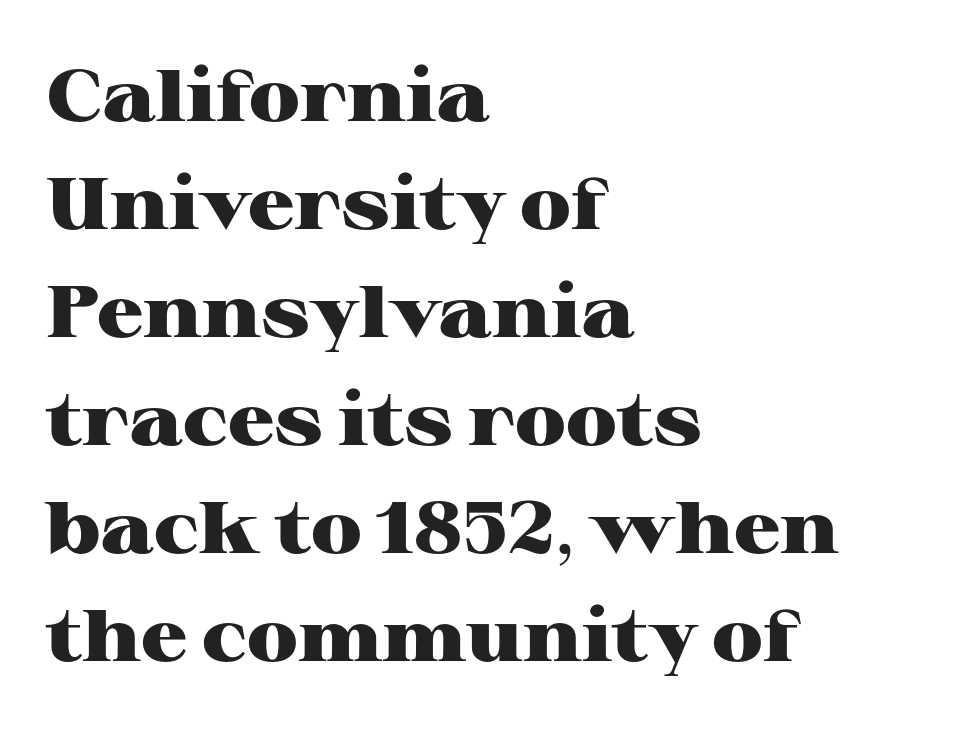
The image shows 73 px heavy, wide serif type, upright; set left-aligned, normal line spacing (1.48x), normal letter spacing, not underlined; high stroke contrast and a medium x-height.
